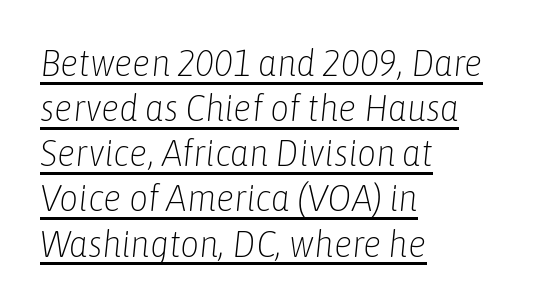
{"italic": "yes", "lean": "right", "slant_degrees": 6, "bold": "no", "weight": "light", "width": "condensed", "stroke_contrast": "low", "x_height": "medium", "monospaced": "no", "underline": "yes", "align": "left", "line_spacing_ratio": 1.22, "letter_spacing": "normal", "letter_spacing_em": 0.0, "glyph_px": 37}
